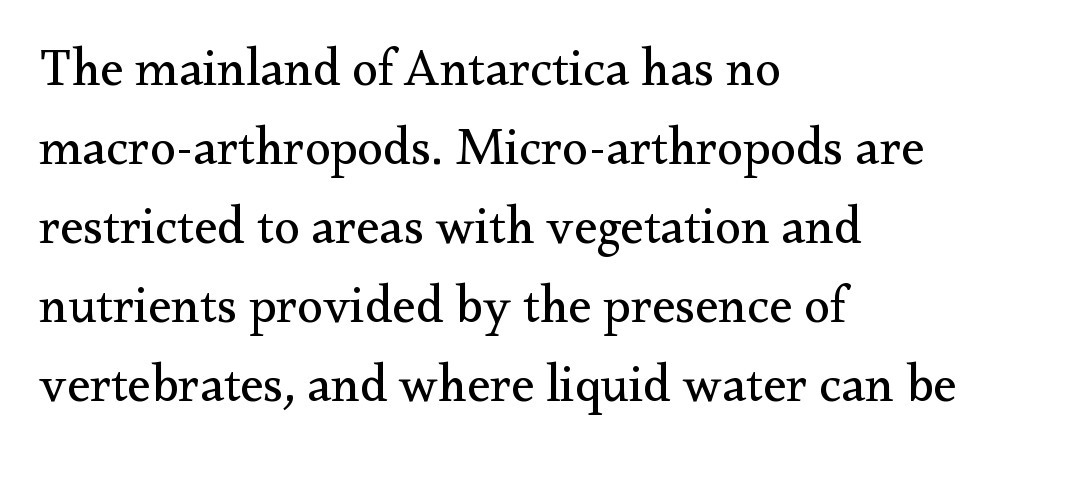
Q: Is the text bold? A: No.
Q: Is the text italic (slanted)? A: No, it is upright.
Q: Is the typeface a serif or a sans-serif typeface? A: Serif.
Q: Is the text underlined? A: No.
Q: How is the paragraph aligned? A: Left-aligned.
Q: Is the spacing between letters normal or unusually wide? A: Normal.
Q: Is the spacing between lines tight, normal or loose? A: Normal.
Q: Width (condensed, normal, or wide)? A: Normal.
Q: Stroke contrast? A: Medium.
Q: x-height? A: Small.
Q: Monospaced? A: No.
